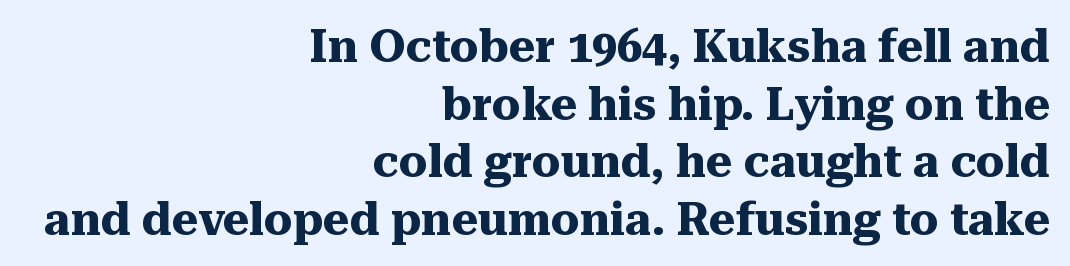
Just letters on the line, the space beneath them empty. Yep, those are serifs on the letters. Layout note: lines flush right. Does the leading feel generous? No, just average.
